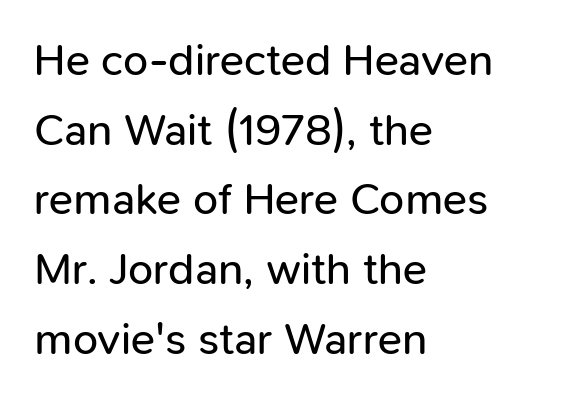
Q: Is the text bold? A: No.
Q: Is the text italic (slanted)? A: No, it is upright.
Q: Is the typeface a serif or a sans-serif typeface? A: Sans-serif.
Q: Is the text underlined? A: No.
Q: How is the paragraph aligned? A: Left-aligned.
Q: Is the spacing between letters normal or unusually wide? A: Normal.
Q: Is the spacing between lines tight, normal or loose? A: Normal.
Q: Width (condensed, normal, or wide)? A: Normal.
Q: Stroke contrast? A: Low.
Q: x-height? A: Medium.
Q: Monospaced? A: No.
